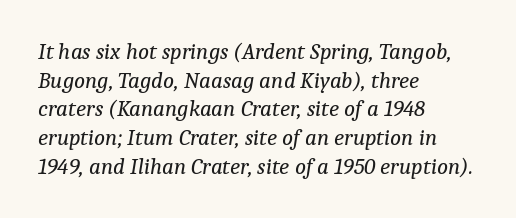
Leftover space on each line is placed entirely after the last word. The line texture is even and compact thanks to regular tracking. No heavy texture on the line: the type isn't bold. The text carries the slant typical of an italic or oblique font.
